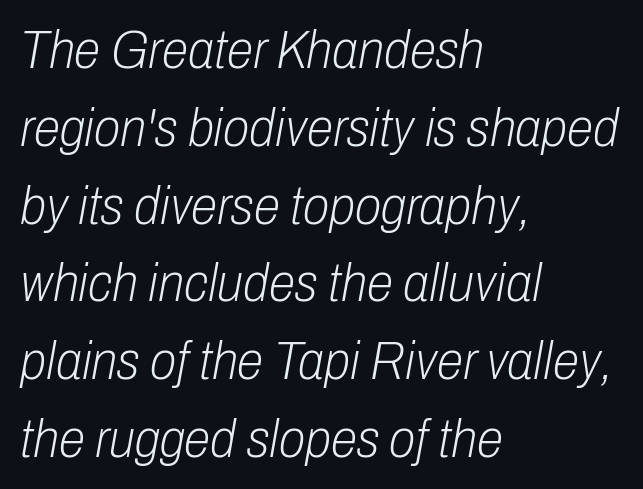
A light-to-regular cut is what we see here. Nothing unusual about the tracking: characters are spaced as the font intends. Interline gaps are of average width in this sample. Left-aligned paragraph, ragged on the right.
